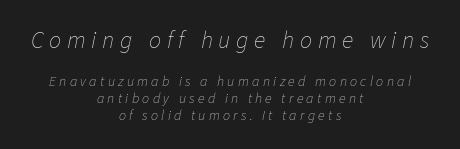
Q: Is the text bold? A: No.
Q: Is the text italic (slanted)? A: Yes, it leans right by about 11 degrees.
Q: Is the text underlined? A: No.
Q: How is the paragraph aligned? A: Centered.
Q: Is the spacing between letters normal or unusually wide? A: Unusually wide.
Q: Which block of text is set in a larger size, the first (top) or the second (bottom)? A: The first (top) one.
